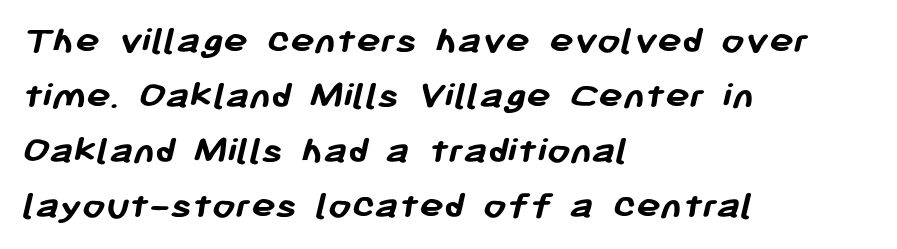
Only glyphs here, with clear space below each row. Notice how the passage keeps a crisp vertical edge on the left only. The vertical gap from one line to the next is medium. The characters look thick and weighty, a clear bold. There is no visible air inserted between adjacent glyphs.
